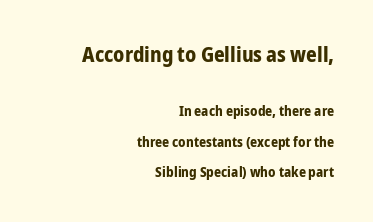
Q: Is the text bold? A: Yes.
Q: Is the text italic (slanted)? A: No, it is upright.
Q: Is the text underlined? A: No.
Q: How is the paragraph aligned? A: Right-aligned.
Q: Is the spacing between letters normal or unusually wide? A: Normal.
Q: Is the spacing between lines tight, normal or loose? A: Loose.
Q: Which block of text is set in a larger size, the first (top) or the second (bottom)? A: The first (top) one.
